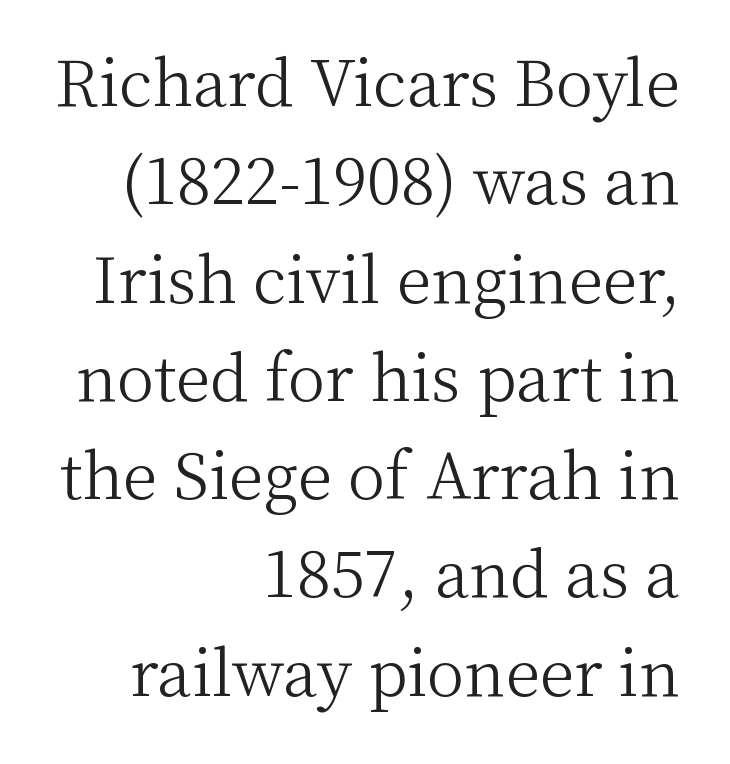
Do the characters align in a grid? No, the font is proportional. Short note: letters normally spaced. Weight class: somewhere from thin through regular. The type sits square on the baseline with zero lean. The letters carry serifs — small finishing strokes at the ends of their stems. All the whitespace from short lines collects on the left.
